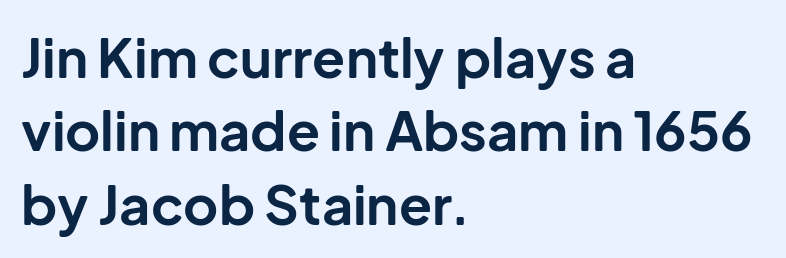
Q: Is the text bold? A: Yes.
Q: Is the text italic (slanted)? A: No, it is upright.
Q: Is the typeface a serif or a sans-serif typeface? A: Sans-serif.
Q: Is the text underlined? A: No.
Q: How is the paragraph aligned? A: Left-aligned.
Q: Is the spacing between letters normal or unusually wide? A: Normal.
Q: Is the spacing between lines tight, normal or loose? A: Normal.
Q: Width (condensed, normal, or wide)? A: Normal.
Q: Stroke contrast? A: Low.
Q: x-height? A: Medium.
Q: Monospaced? A: No.
